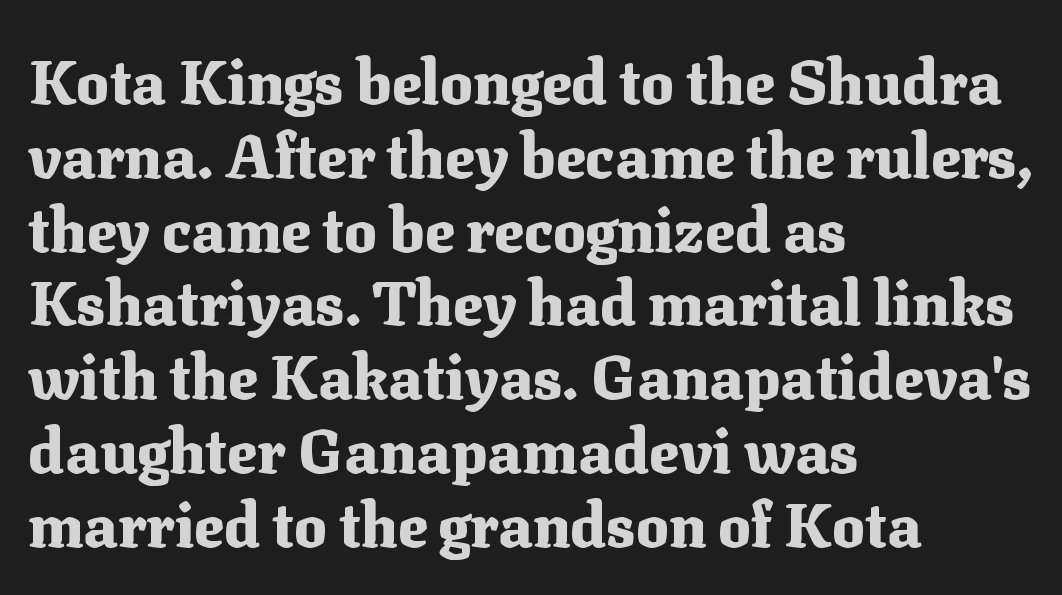
{"serif": "yes", "italic": "no", "bold": "yes", "weight": "heavy", "width": "normal", "stroke_contrast": "medium", "x_height": "medium", "monospaced": "no", "underline": "no", "align": "left", "line_spacing_ratio": 1.21, "letter_spacing": "normal", "letter_spacing_em": 0.0, "glyph_px": 61}
